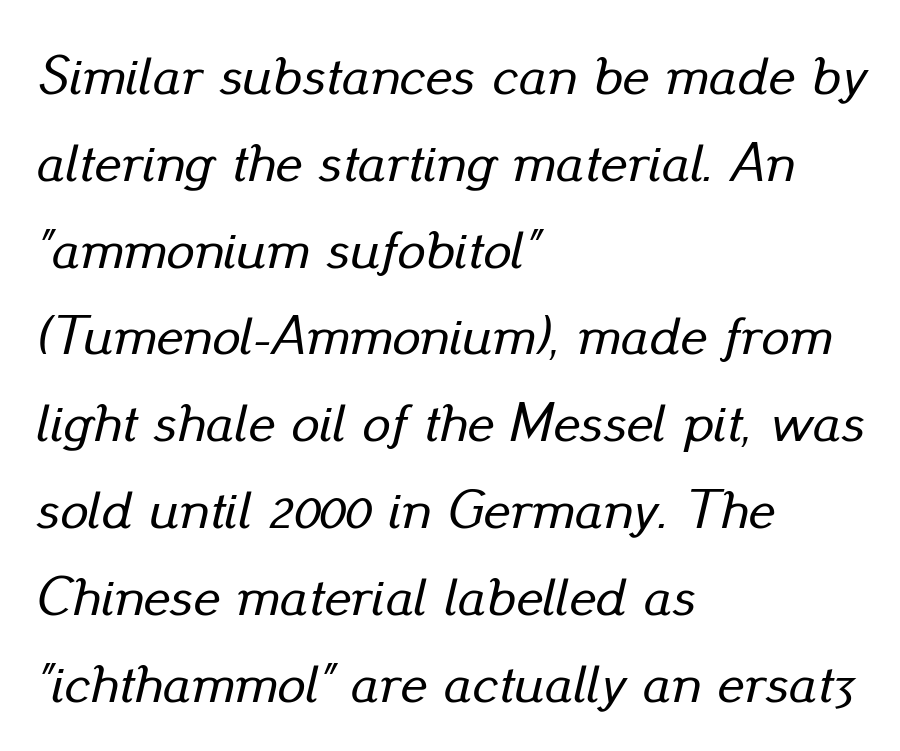
The image shows 56 px text type, italic (leaning right); set left-aligned, normal line spacing (1.55x), normal letter spacing, not underlined; low stroke contrast and a small x-height.
